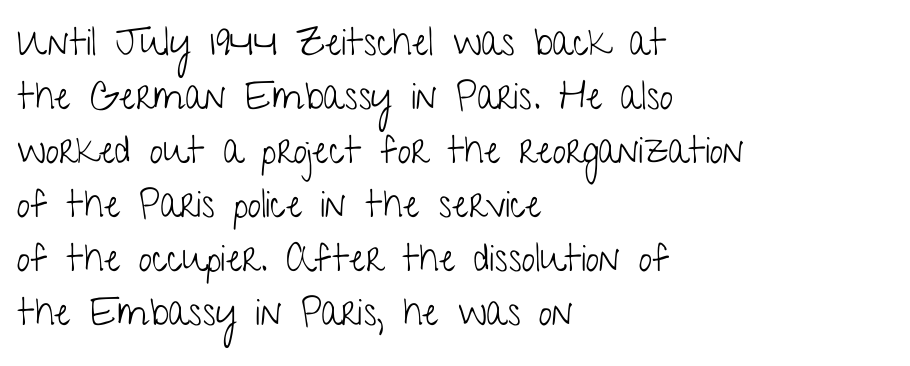
Varying glyph widths throughout — classic text-font behaviour. Leftover space on each line is placed entirely after the last word. The weight tops out at a normal text grade. Glance below the letters and you will spot only blank space. Nope, not italic — everything's standing straight.
